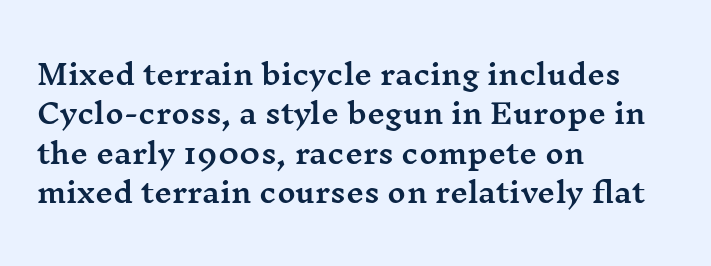
What kind of face is this? One with serifs. Quick note: interline space is typical. Posture: straight, roman, zero tilt. Beneath every word, the page is bare. Reading down the block, your eye returns to a fixed left position each line.
